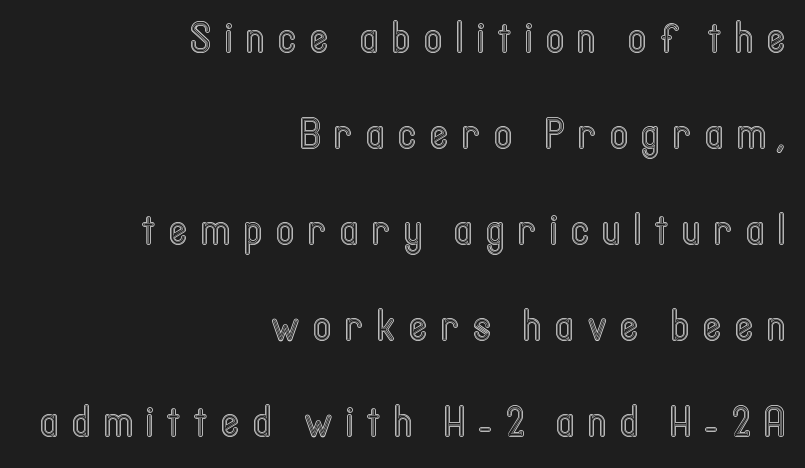
Regarding leading, the lines here are spaced well apart. Layout note: lines flush right. The rendering uses natural spacing where letterforms have individual widths. Do the letters lean? They stand straight. Tracking here is generous; glyphs stand well apart from one another. Glance below the letters and you will spot only blank space.
